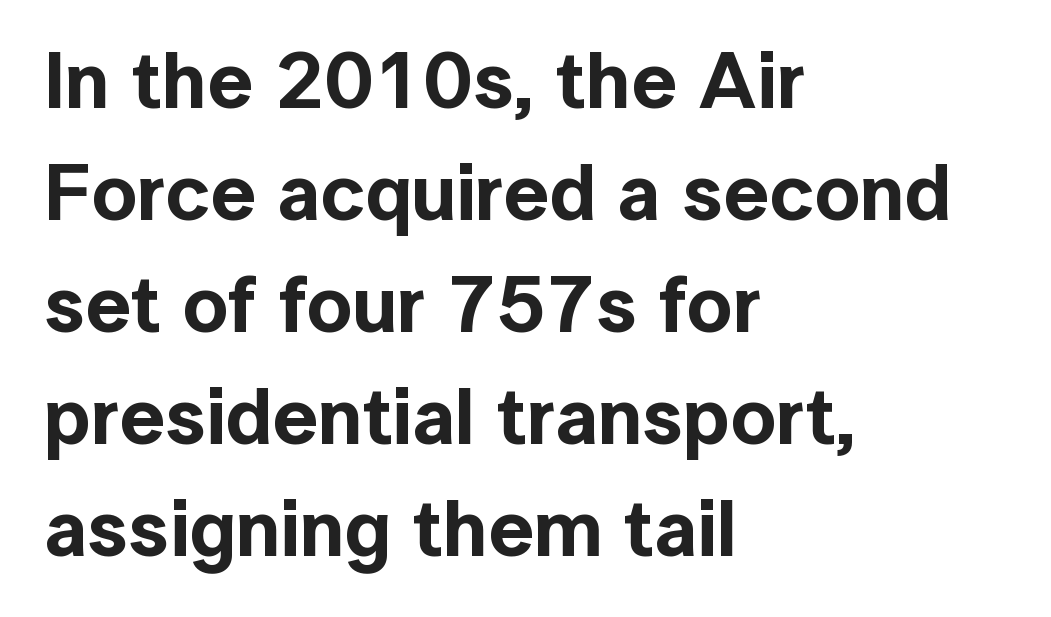
Q: Is the text italic (slanted)? A: No, it is upright.
Q: Is the typeface a serif or a sans-serif typeface? A: Sans-serif.
Q: Is the text underlined? A: No.
Q: How is the paragraph aligned? A: Left-aligned.
Q: Is the spacing between letters normal or unusually wide? A: Normal.
Q: Is the spacing between lines tight, normal or loose? A: Normal.
Q: Width (condensed, normal, or wide)? A: Normal.
Q: x-height? A: Medium.
Q: Monospaced? A: No.
